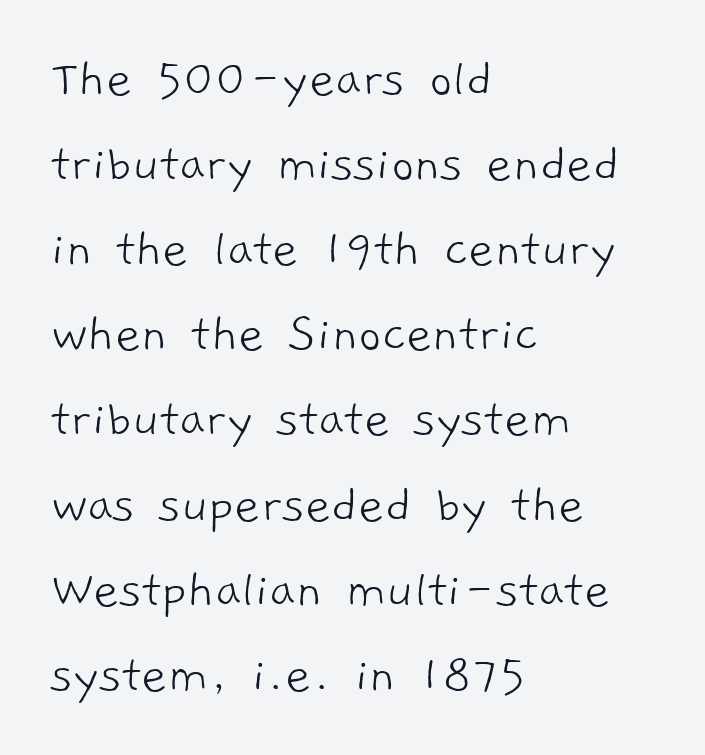
You could not count columns in this text — the font is proportionally spaced. Anything drawn beneath the words? Only blank space. In CSS terms this would be text-align: left. The rows are spaced the way most documents space them. No letter is thick-stroked: the sample isn't bold. Compared with typical body copy, the letter spacing here is the same.
